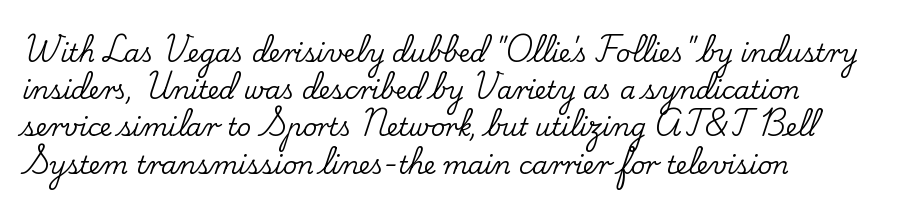
Q: Is the text italic (slanted)? A: Yes.
Q: Is the text underlined? A: No.
Q: How is the paragraph aligned? A: Left-aligned.
Q: Is the spacing between letters normal or unusually wide? A: Normal.
Q: Is the spacing between lines tight, normal or loose? A: Normal.
